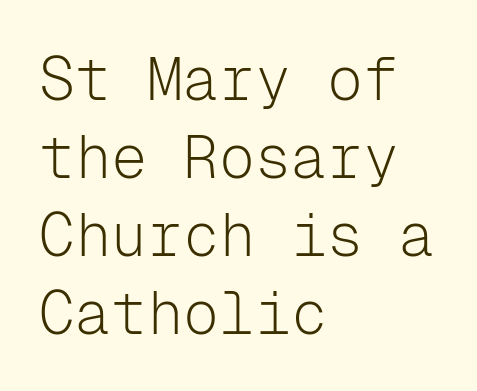
The image shows 60 px light sans-serif type, upright, monospaced; set left-aligned, normal line spacing (1.3x), normal letter spacing, not underlined; low stroke contrast and a medium x-height.
